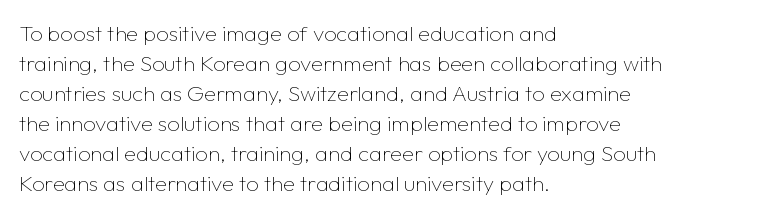
The image shows 22 px text type, upright; set left-aligned, normal line spacing (1.36x), normal letter spacing, not underlined.
